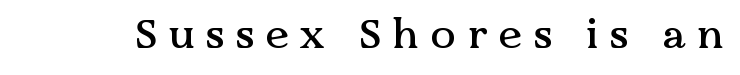
Look at the tracking — it's clearly loosened, letters drifting apart. The letters carry serifs — small finishing strokes at the ends of their stems. Tall strokes in this sample are plumb rather than angled. Character widths vary here, with narrow letters taking less room than wide ones. Quick note: underline off.
